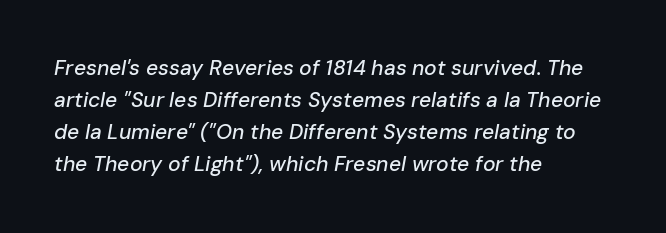
{"italic": "yes", "lean": "right", "slant_degrees": 10, "underline": "no", "align": "left", "line_spacing": "normal", "line_spacing_ratio": 1.53, "letter_spacing": "normal", "letter_spacing_em": 0.0, "glyph_px": 21}
